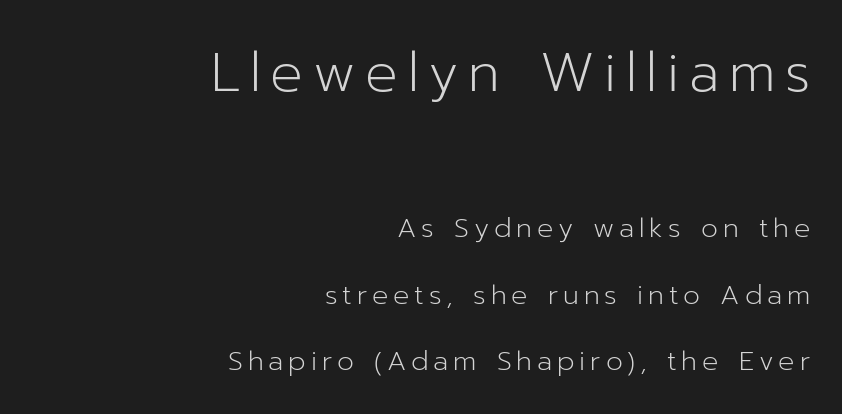
The image shows 54 px light sans-serif type, upright; set right-aligned, loose line spacing (2.45x), not underlined; the first (top) block is 2.0x larger; low stroke contrast and a medium x-height.
